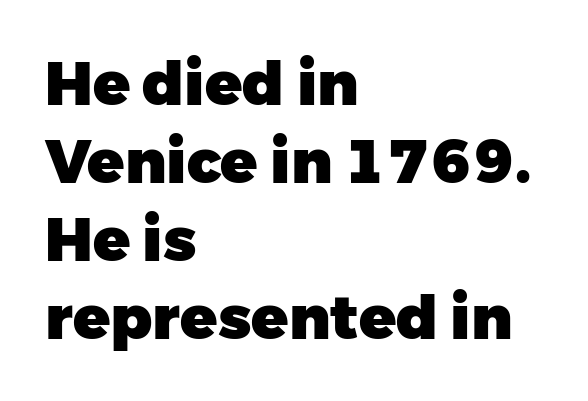
Q: Is the text bold? A: Yes.
Q: Is the text italic (slanted)? A: No, it is upright.
Q: Is the typeface a serif or a sans-serif typeface? A: Sans-serif.
Q: Is the text underlined? A: No.
Q: How is the paragraph aligned? A: Left-aligned.
Q: Is the spacing between letters normal or unusually wide? A: Normal.
Q: Is the spacing between lines tight, normal or loose? A: Normal.
Q: Width (condensed, normal, or wide)? A: Normal.
Q: Stroke contrast? A: Low.
Q: x-height? A: Medium.
Q: Monospaced? A: No.
